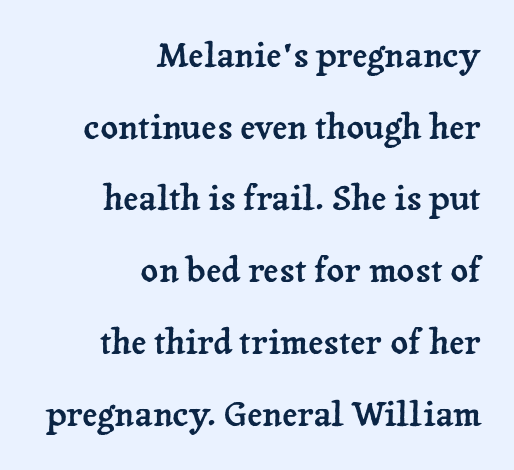
Bare-footed words on every line. It's the straight-up-and-down kind of type. The tracking reads as untouched default to a designer's eye. Horizontal alignment here is rightward, an uncommon choice for prose. The rendering shows small feet on the letterforms — a serif design. The face used here is proportionally spaced, like ordinary book or web type.
